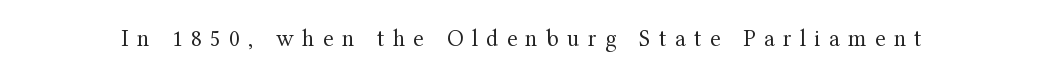
{"italic": "no", "bold": "no", "underline": "no", "letter_spacing": "wide", "letter_spacing_em": 0.35, "glyph_px": 24}
